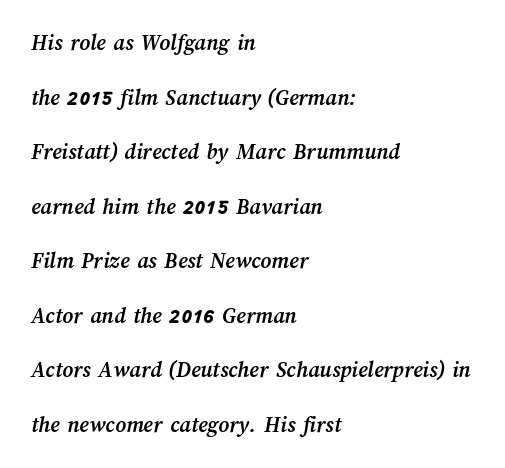
{"bold": "yes", "underline": "no", "align": "left", "line_spacing": "loose", "line_spacing_ratio": 2.37, "letter_spacing": "normal", "letter_spacing_em": 0.0, "glyph_px": 23}
